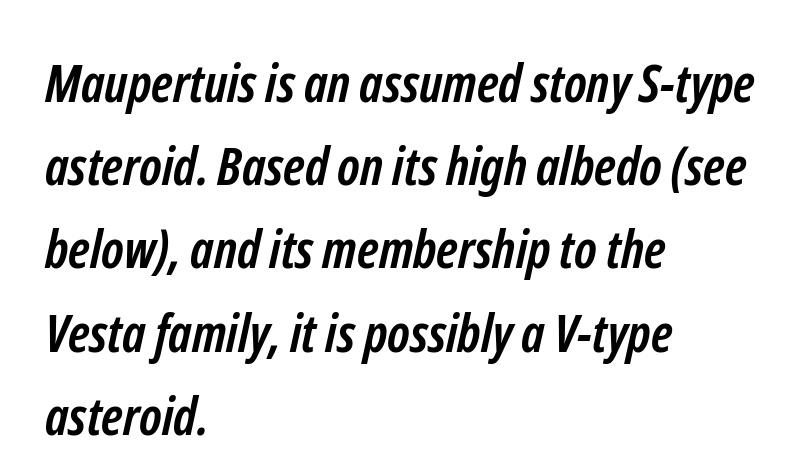
The image shows 53 px semibold, condensed sans-serif type; set left-aligned, normal line spacing (1.57x), normal letter spacing, not underlined; low stroke contrast and a medium x-height.
